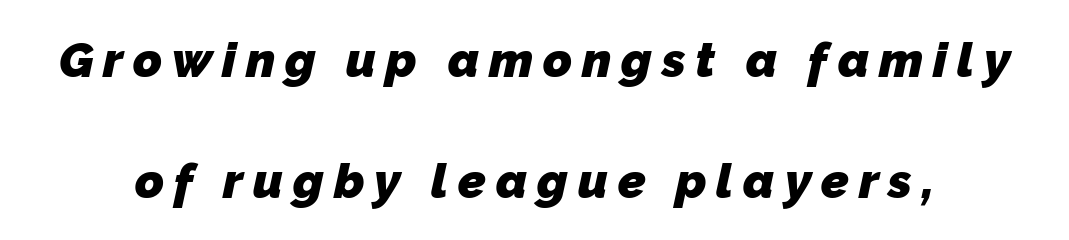
Unmarked baselines from the first word to the last. The characters display no serif detailing; their extremities are plain. Compared with typical paragraphs, the rows here are farther apart. Look at the tracking — it's clearly loosened, letters drifting apart. Stroke thickness is high; the sample reads as a true bold. Looks like regular typesetting: each glyph gets only the width it needs.
